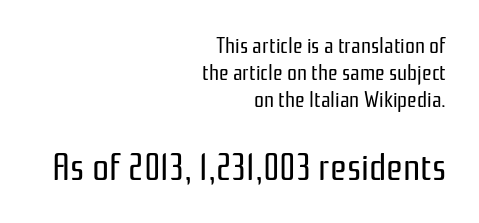
Scale increases going downward across the two blocks. Tracking value appears to be zero — textbook default spacing. This is roman type, the default non-slanted kind. The glyphs in this specimen are sans serif. The passage shown is typed in a proportional face where columns would drift. Descender tails drop into unmarked territory.
